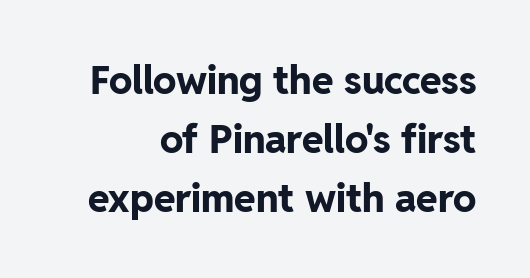
The image shows 39 px bold sans-serif type, upright; set normal line spacing (1.51x), normal letter spacing, not underlined; low stroke contrast and a medium x-height.
